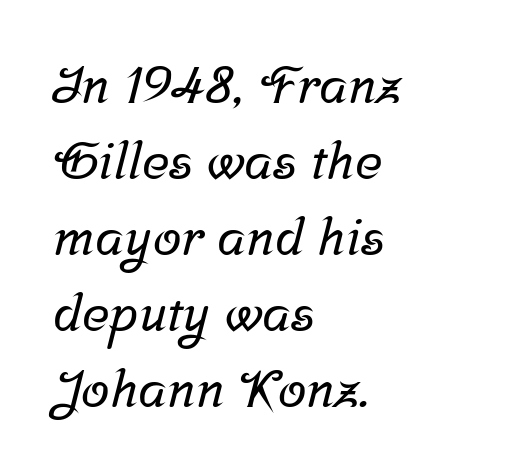
Do the characters align in a grid? No, the font is proportional. Leading matches the norm, producing a regular column. Letters rest on an invisible, unmarked baseline. Here the glyphs are tracked normally, forming tight word shapes. These lines are set flush left with a ragged right edge.
